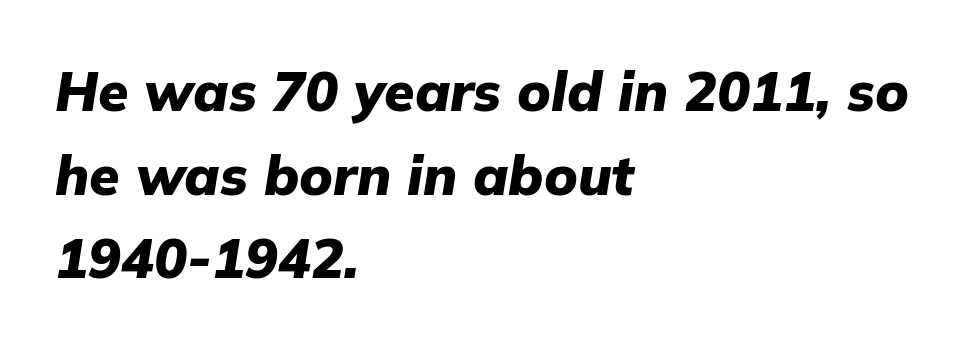
The image shows 55 px heavy type, italic (leaning right); set left-aligned, normal line spacing (1.52x), normal letter spacing, not underlined; low stroke contrast and a medium x-height.
